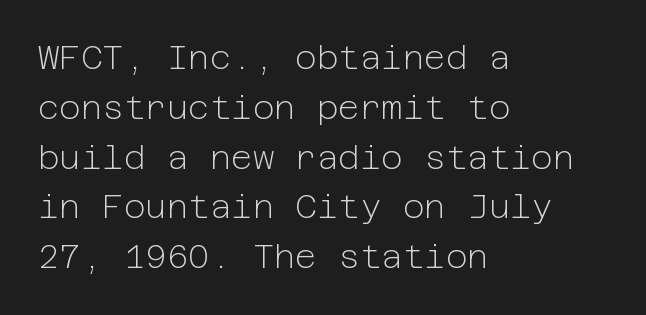
Q: Is the text bold? A: No.
Q: Is the text italic (slanted)? A: No, it is upright.
Q: Is the typeface a serif or a sans-serif typeface? A: Sans-serif.
Q: Is the text underlined? A: No.
Q: How is the paragraph aligned? A: Left-aligned.
Q: Is the spacing between letters normal or unusually wide? A: Normal.
Q: Is the spacing between lines tight, normal or loose? A: Normal.
Q: Width (condensed, normal, or wide)? A: Normal.
Q: Stroke contrast? A: Low.
Q: x-height? A: Medium.
